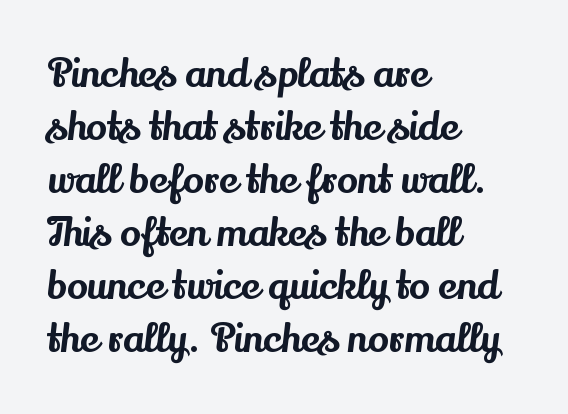
{"serif": "yes", "width": "normal", "stroke_contrast": "medium", "x_height": "small", "monospaced": "no", "underline": "no", "align": "left", "line_spacing": "normal", "line_spacing_ratio": 1.36, "letter_spacing": "normal", "letter_spacing_em": 0.0, "glyph_px": 39}
